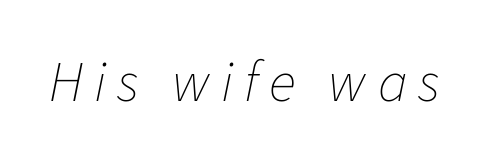
Q: Is the text bold? A: No.
Q: Is the text italic (slanted)? A: Yes, it leans right by about 11 degrees.
Q: Is the text underlined? A: No.
Q: Width (condensed, normal, or wide)? A: Normal.
Q: Stroke contrast? A: Low.
Q: x-height? A: Medium.
Q: Monospaced? A: No.
